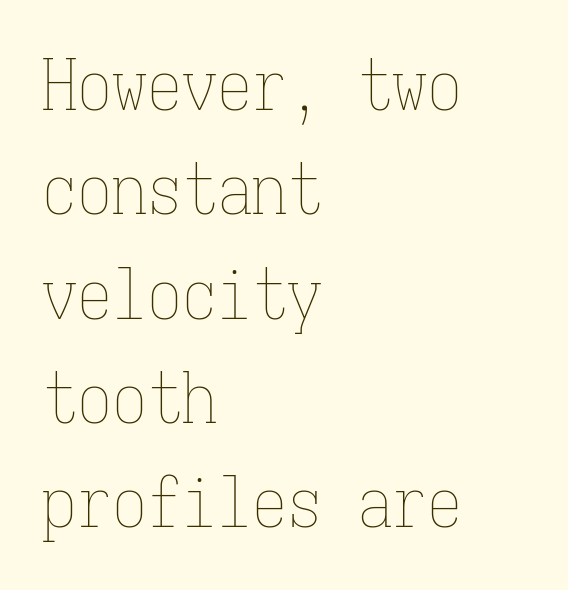
Each new line begins a customary step beneath the previous one. The words here are not underlined. It's the straight-up-and-down kind of type. Does extra space separate the letters? No, they use regular spacing. Stroke thickness stays within the range of a standard reading face or lighter.
